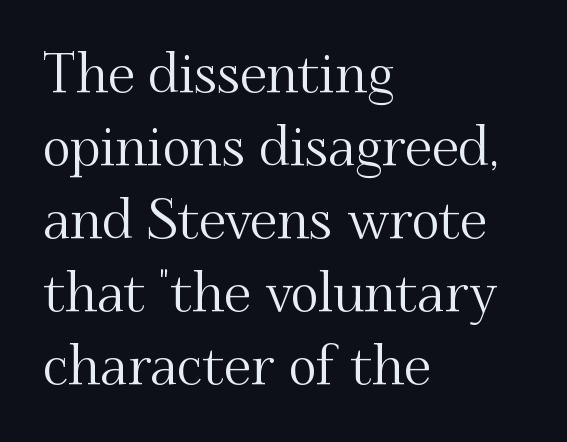
The line texture is even and compact thanks to regular tracking. Line beginnings align vertically; line endings do not. The lettering stays uniformly vertical, giving the passage a roman look. You could not count columns in this text — the font is proportionally spaced.
